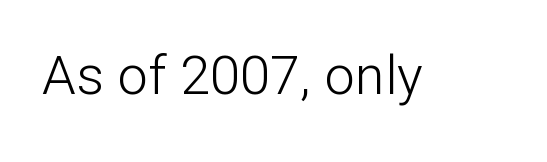
Grotesque or geometric, the face here clearly has no serifs. These lines are rendered in a variable-pitch font. Italic? Not at all — the glyphs are vertical. The cut favours lightness, reaching ordinary text weight at its darkest. In terms of letterspacing, this is plain default setting. Nobody drew a line under any word here.
